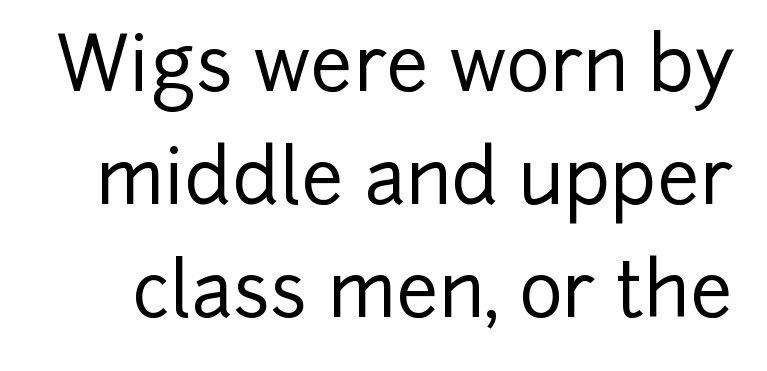
The image shows 75 px sans-serif type, upright; set normal line spacing (1.51x), normal letter spacing, not underlined; low stroke contrast and a medium x-height.
